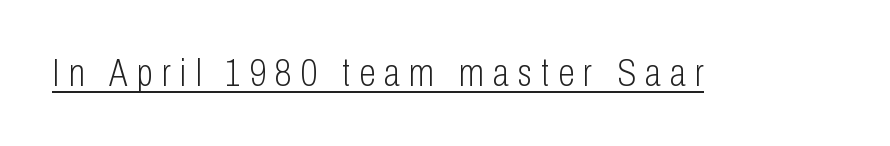
The image shows 38 px light, condensed sans-serif type, upright; set unusually wide letter spacing (+0.24 em), underlined; low stroke contrast and a medium x-height.
